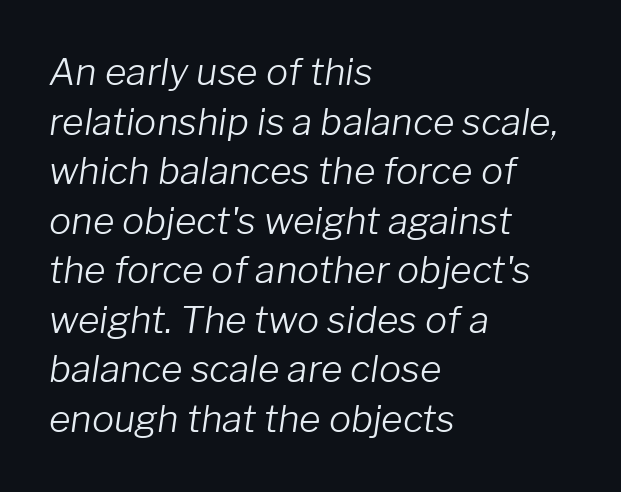
No chunkiness to these letters — they're not bold. Casual observation: everything's shoved over to the left. The horizontal fit of the characters is conventional and even. Rule under the text: the space is simply empty.
